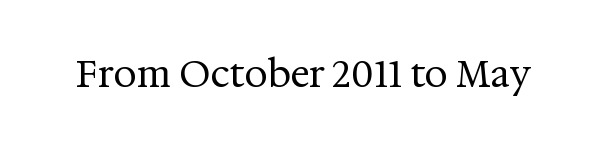
The image shows 37 px regular-weight serif type, upright; set normal letter spacing, not underlined; medium stroke contrast and a medium x-height.
